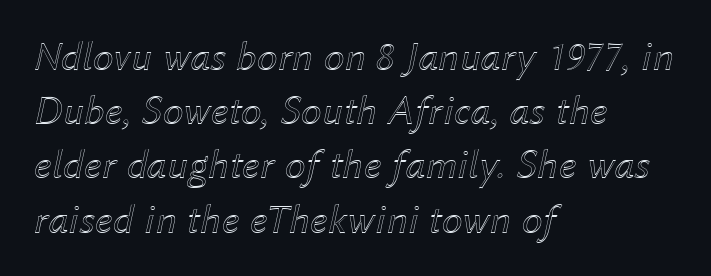
Has an underline been added? It has not. There's an unmistakable incline to the writing here. The line-height multiplier appears to be the usual default. Does the copy run flush right? No — it runs flush left.
